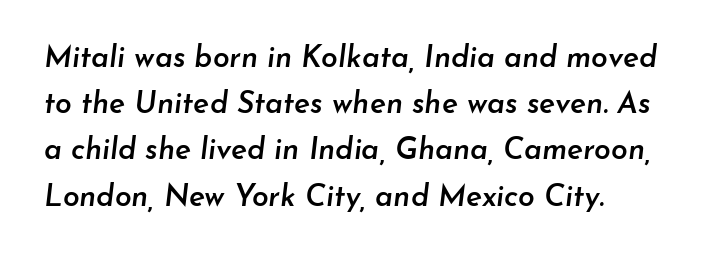
Q: Is the text bold? A: Semi-bold.
Q: Is the text italic (slanted)? A: Yes, it leans right by about 7 degrees.
Q: Is the text underlined? A: No.
Q: Is the spacing between letters normal or unusually wide? A: Normal.
Q: Is the spacing between lines tight, normal or loose? A: Normal.
Q: Width (condensed, normal, or wide)? A: Normal.
Q: Stroke contrast? A: Low.
Q: x-height? A: Small.
Q: Monospaced? A: No.
